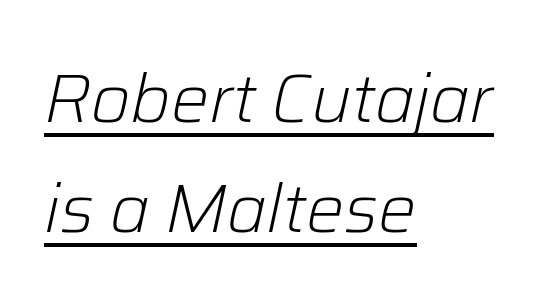
{"italic": "yes", "lean": "right", "slant_degrees": 12, "bold": "no", "weight": "light", "width": "normal", "stroke_contrast": "low", "x_height": "medium", "monospaced": "no", "underline": "yes", "align": "left", "line_spacing": "normal", "line_spacing_ratio": 1.62, "letter_spacing": "normal", "letter_spacing_em": 0.0, "glyph_px": 68}
